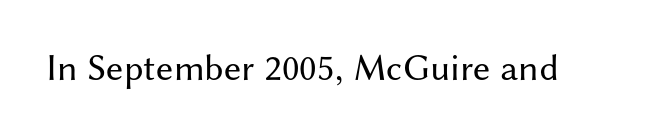
Q: Is the text bold? A: No.
Q: Is the text italic (slanted)? A: No, it is upright.
Q: Is the typeface a serif or a sans-serif typeface? A: Sans-serif.
Q: Is the text underlined? A: No.
Q: Is the spacing between letters normal or unusually wide? A: Normal.
Q: Width (condensed, normal, or wide)? A: Normal.
Q: Stroke contrast? A: Medium.
Q: x-height? A: Medium.
Q: Monospaced? A: No.
